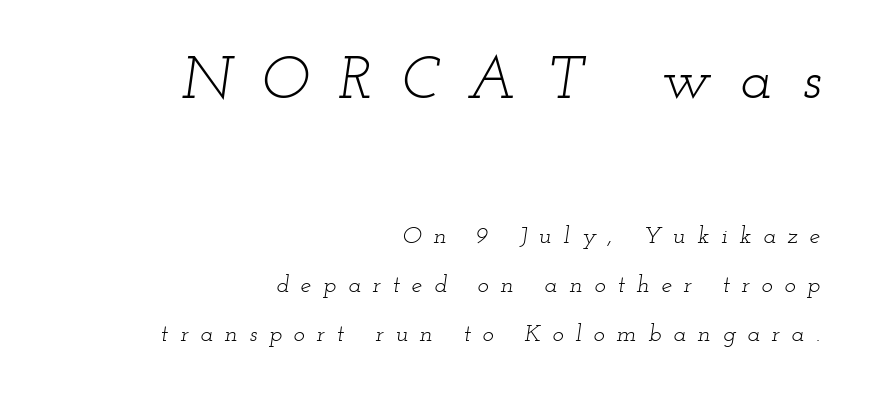
Q: Is the text bold? A: No.
Q: Is the text italic (slanted)? A: Yes, it leans right by about 12 degrees.
Q: Is the typeface a serif or a sans-serif typeface? A: Serif.
Q: Is the text underlined? A: No.
Q: How is the paragraph aligned? A: Right-aligned.
Q: Is the spacing between letters normal or unusually wide? A: Unusually wide.
Q: Is the spacing between lines tight, normal or loose? A: Loose.
Q: Which block of text is set in a larger size, the first (top) or the second (bottom)? A: The first (top) one.
Q: Width (condensed, normal, or wide)? A: Wide.
Q: Stroke contrast? A: Low.
Q: x-height? A: Small.
Q: Monospaced? A: No.
